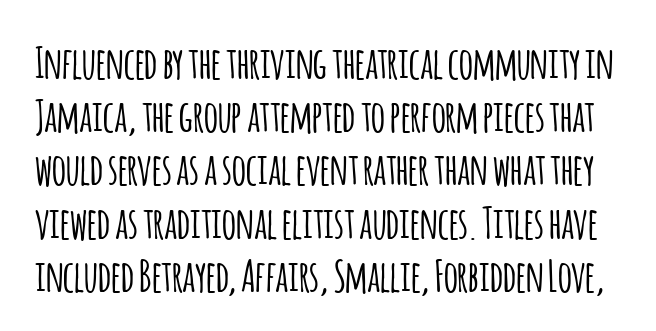
You can tell it's not italic because the verticals are truly vertical. The letterforms sit shoulder to shoulder at normal distance. The passage shown is typeset with a sans-serif family. The face used here is proportionally spaced, like ordinary book or web type. This rendering features lettering with no underline.
